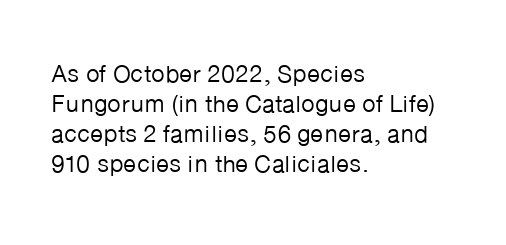
The image shows 24 px text type, upright; set left-aligned, normal line spacing (1.25x), normal letter spacing, not underlined.
